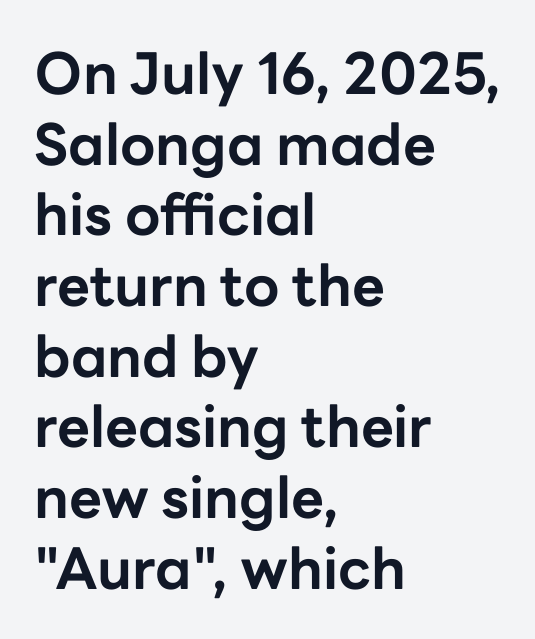
The image shows 57 px bold sans-serif type, upright; set left-aligned, line spacing 1.24x, normal letter spacing, not underlined; low stroke contrast and a medium x-height.
